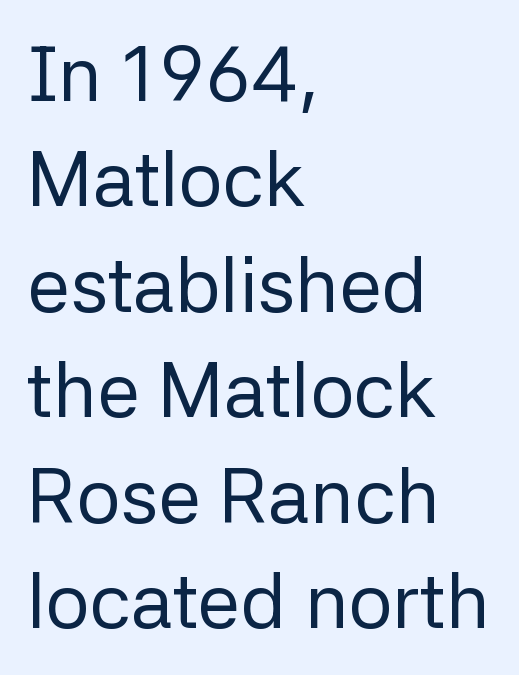
Which margin do the lines hug? The left one — the right edge is uneven. The face used here is proportionally spaced, like ordinary book or web type. Stems and bowls with no extra thickness — not bold. The zone under the glyphs is completely vacant. Short note: letters normally spaced. To sum up the face: it is a sans, with no serifs.
